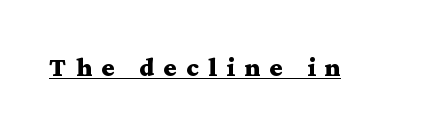
{"italic": "no", "bold": "yes", "underline": "yes", "letter_spacing": "wide", "letter_spacing_em": 0.35, "glyph_px": 27}
